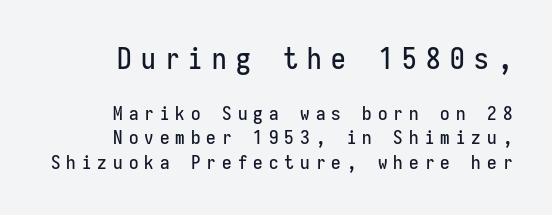
Each letter's strokes conclude bluntly, with no projecting serifs. Reading down the block, your eye finds every line finishing at a fixed right position. Someone cranked the tracking dial way up on this one. Honestly, there is no underline to notice here at all.
